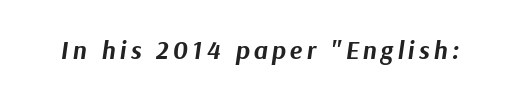
This sample uses an oblique cut, with every glyph tilted off the vertical. Typographic density is high because the face is bold. The passage shown is not underscored anywhere.
